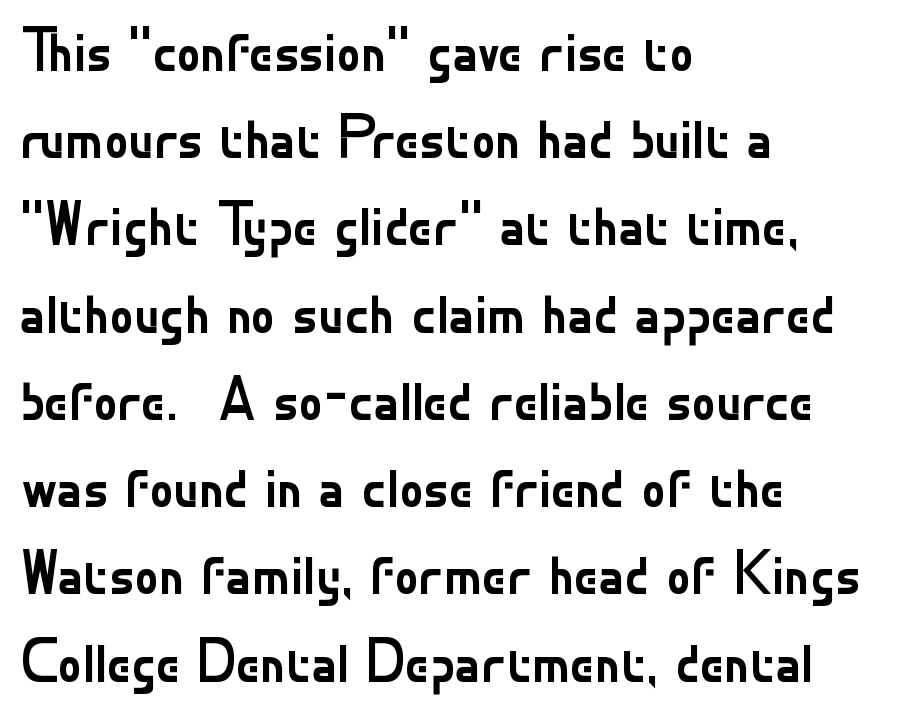
{"serif": "no", "italic": "no", "bold": "no", "weight": "regular", "width": "normal", "stroke_contrast": "low", "x_height": "small", "monospaced": "no", "underline": "no", "align": "left", "line_spacing": "normal", "line_spacing_ratio": 1.43, "letter_spacing": "normal", "letter_spacing_em": 0.0, "glyph_px": 61}
